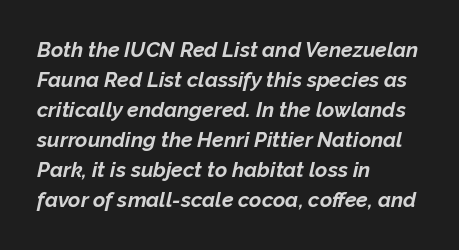
{"italic": "yes", "lean": "right", "slant_degrees": 12, "bold": "yes", "underline": "no", "align": "left", "line_spacing": "normal", "line_spacing_ratio": 1.43, "letter_spacing": "normal", "letter_spacing_em": 0.0, "glyph_px": 21}
